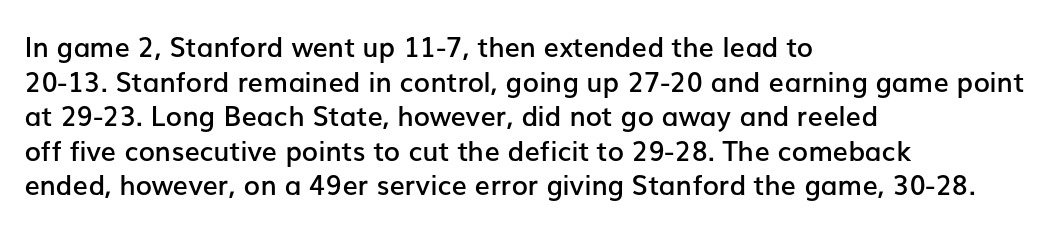
The image shows 27 px text type, upright; set left-aligned, normal line spacing (1.28x), normal letter spacing, not underlined.
